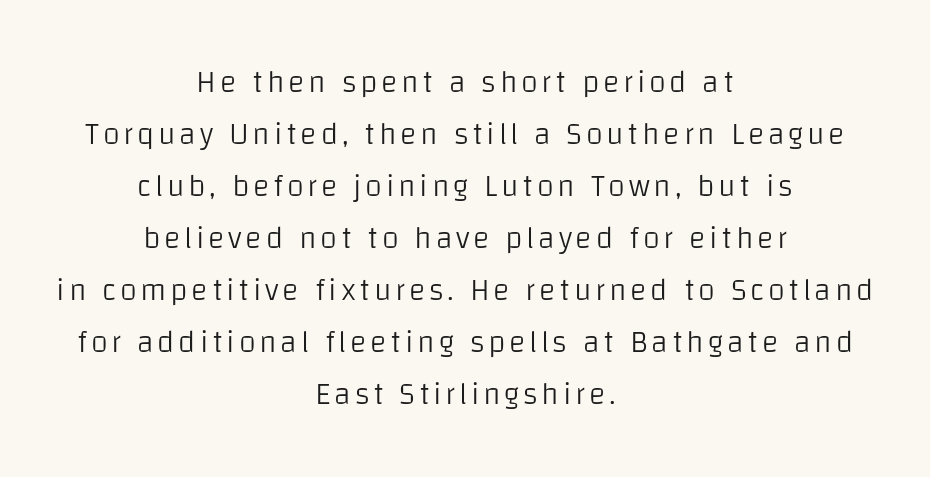
Q: Is the text bold? A: No.
Q: Is the text italic (slanted)? A: No, it is upright.
Q: Is the typeface a serif or a sans-serif typeface? A: Sans-serif.
Q: Is the text underlined? A: No.
Q: How is the paragraph aligned? A: Centered.
Q: Is the spacing between lines tight, normal or loose? A: Normal.
Q: Width (condensed, normal, or wide)? A: Normal.
Q: Stroke contrast? A: Low.
Q: x-height? A: Large.
Q: Monospaced? A: No.
